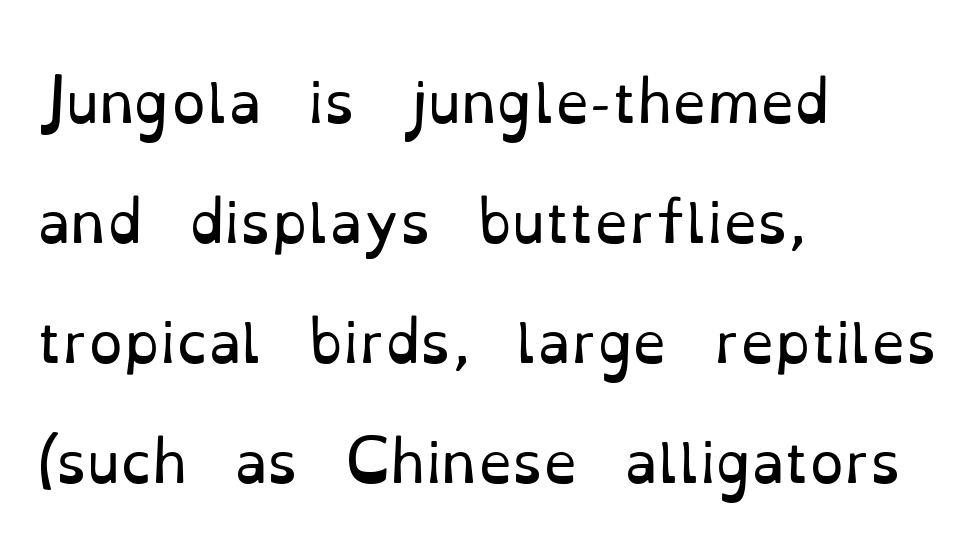
Students, observe: this is what heavily led, spacious text looks like. Stem width sits at or under what a default text font uses. Posture: vertical. Check under the words: just untouched page. The horizontal fit of the characters is conventional and even. This rendering employs a face with finishing strokes, i.e., a serif.
